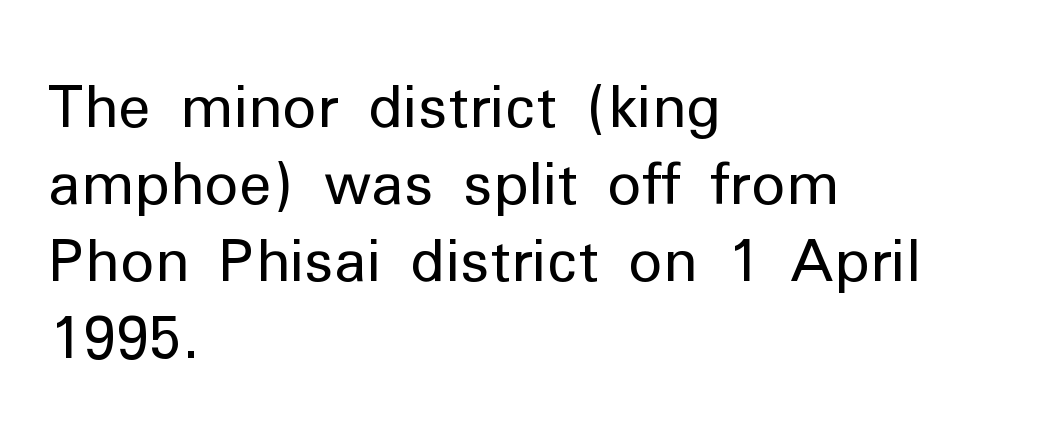
Does extra space separate the letters? No, they use regular spacing. Regarding serifs, this sample does without them. Ink coverage per letter is moderate at most. These lines are rendered in a variable-pitch font. Leftover space on each line is placed entirely after the last word.
